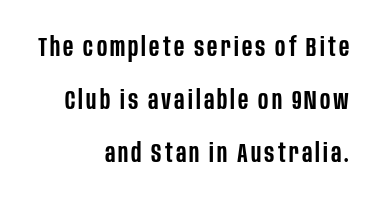
{"italic": "no", "bold": "semi", "underline": "no", "align": "right", "line_spacing": "loose", "line_spacing_ratio": 2.03, "glyph_px": 26}
